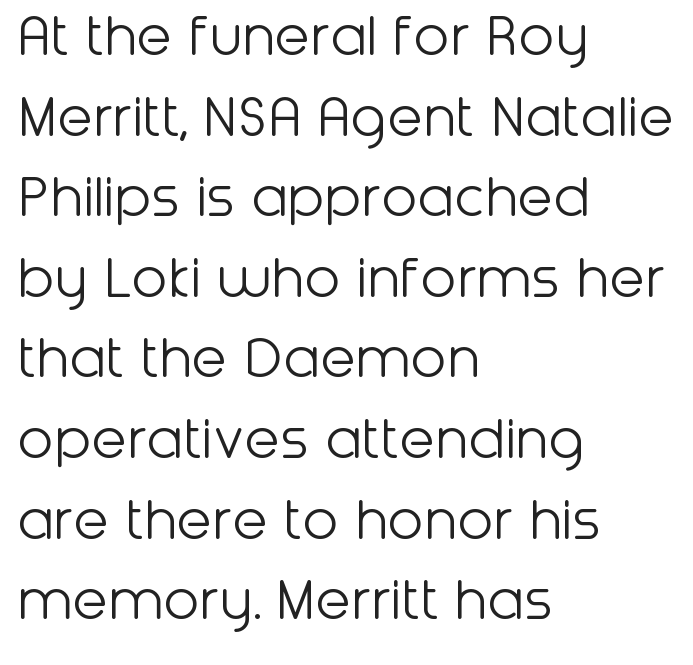
Q: Is the text bold? A: No.
Q: Is the text italic (slanted)? A: No, it is upright.
Q: Is the typeface a serif or a sans-serif typeface? A: Sans-serif.
Q: Is the text underlined? A: No.
Q: How is the paragraph aligned? A: Left-aligned.
Q: Is the spacing between letters normal or unusually wide? A: Normal.
Q: Width (condensed, normal, or wide)? A: Normal.
Q: Stroke contrast? A: Low.
Q: x-height? A: Medium.
Q: Monospaced? A: No.
